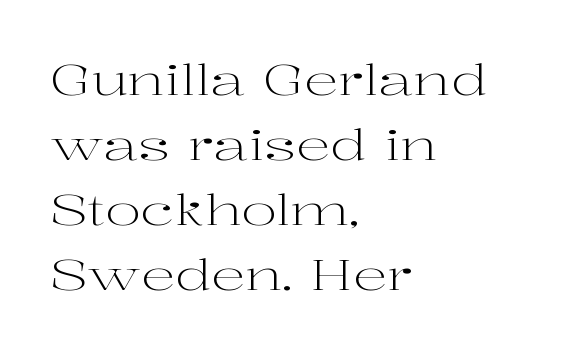
Q: Is the text bold? A: No.
Q: Is the text italic (slanted)? A: No, it is upright.
Q: Is the typeface a serif or a sans-serif typeface? A: Serif.
Q: Is the text underlined? A: No.
Q: How is the paragraph aligned? A: Left-aligned.
Q: Is the spacing between letters normal or unusually wide? A: Normal.
Q: Is the spacing between lines tight, normal or loose? A: Normal.
Q: Width (condensed, normal, or wide)? A: Wide.
Q: Stroke contrast? A: High.
Q: x-height? A: Medium.
Q: Monospaced? A: No.
